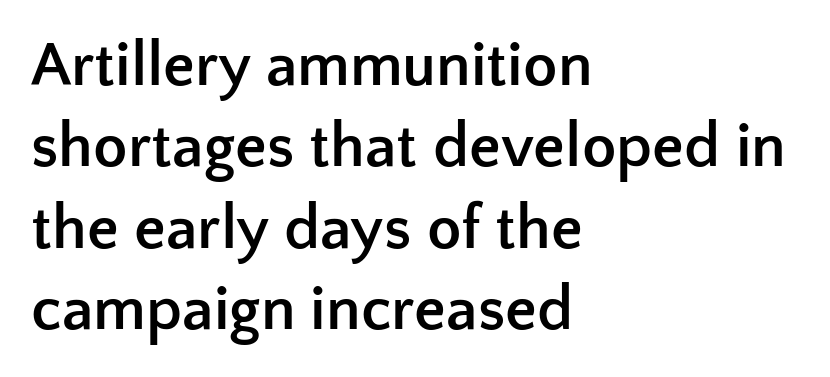
The image shows 63 px semibold sans-serif type, upright; set left-aligned, normal line spacing (1.29x), normal letter spacing, not underlined; low stroke contrast and a medium x-height.
